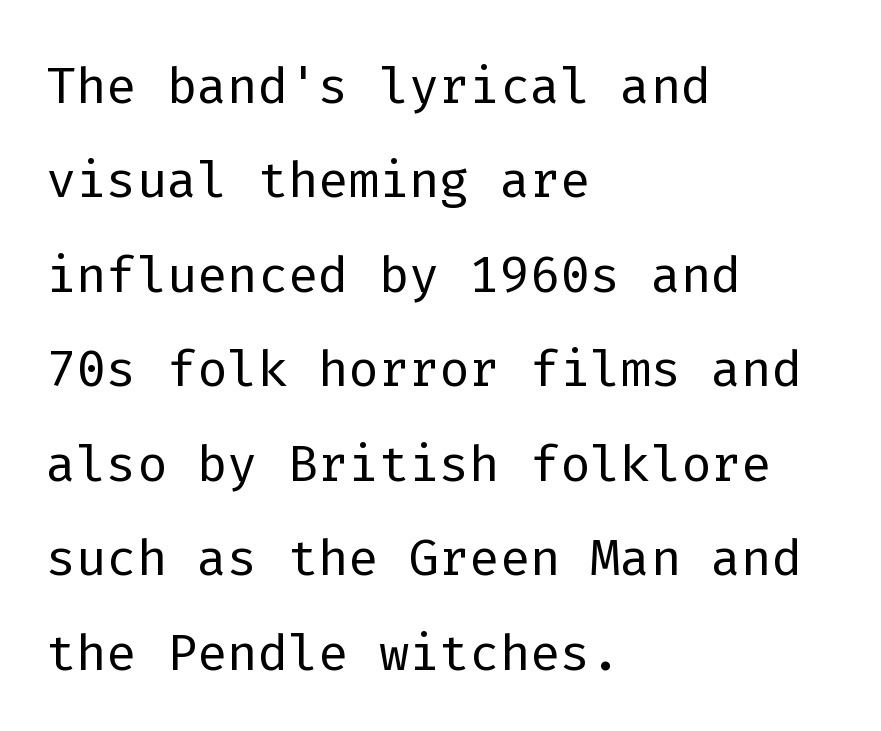
The image shows 71 px light sans-serif type, upright, monospaced; set left-aligned, normal line spacing (1.33x), normal letter spacing, not underlined; low stroke contrast and a medium x-height.
